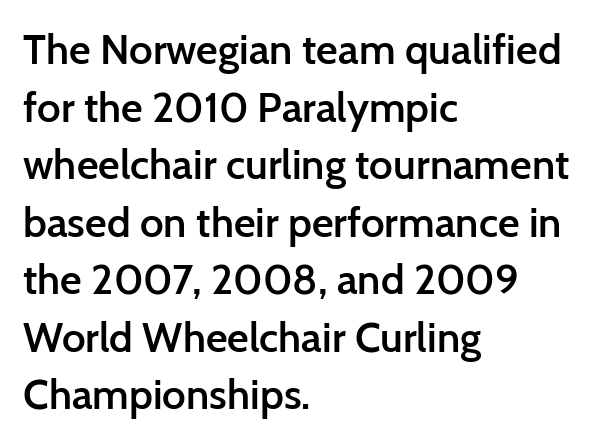
The image shows 42 px semibold sans-serif type, upright; set left-aligned, normal line spacing (1.37x), normal letter spacing, not underlined; low stroke contrast and a medium x-height.
